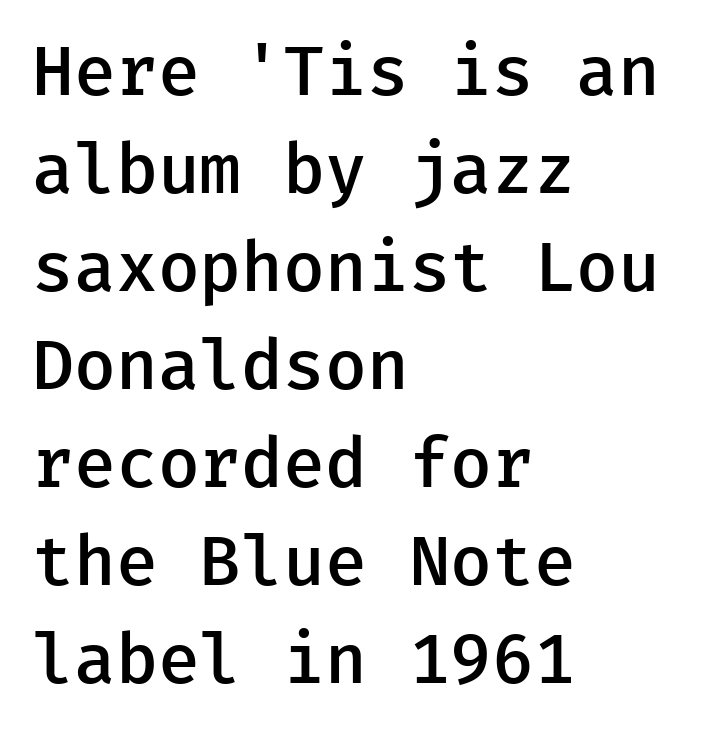
{"serif": "no", "italic": "no", "bold": "semi", "weight": "semibold", "width": "normal", "stroke_contrast": "low", "x_height": "medium", "underline": "no", "align": "left", "line_spacing": "normal", "line_spacing_ratio": 1.44, "letter_spacing": "normal", "letter_spacing_em": 0.0, "glyph_px": 68}
